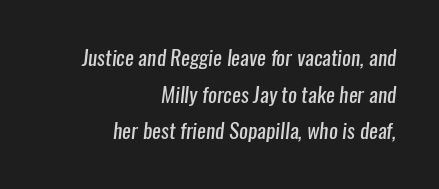
{"bold": "no", "underline": "no", "align": "right", "line_spacing_ratio": 1.75, "letter_spacing": "normal", "letter_spacing_em": 0.0, "glyph_px": 21}
